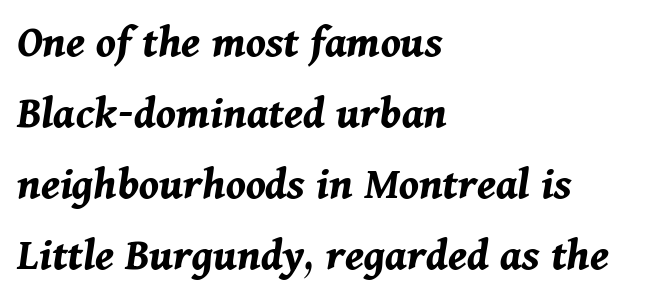
The image shows 47 px bold type, italic (leaning right); set left-aligned, normal line spacing (1.51x), normal letter spacing, not underlined; medium stroke contrast and a medium x-height.
